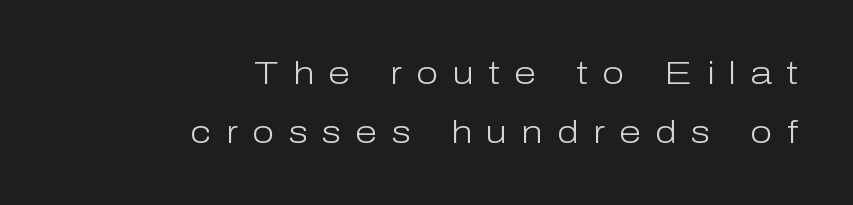
The letterforms sit at book weight or below. This rendering uses right alignment, leaving the left contour irregular. Note: no serifs on the glyphs. Any mark beneath the type? The region is blank. Unlike italic type, these characters show no tilt at all. The tracking jumps out immediately: characters are airy and widely separated.
